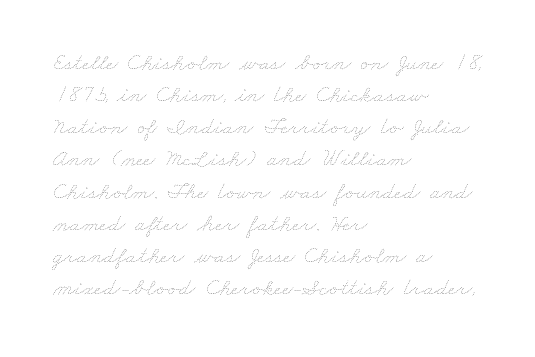
{"bold": "no", "underline": "no", "align": "left", "line_spacing": "normal", "line_spacing_ratio": 1.34, "letter_spacing": "normal", "letter_spacing_em": 0.0, "glyph_px": 24}
